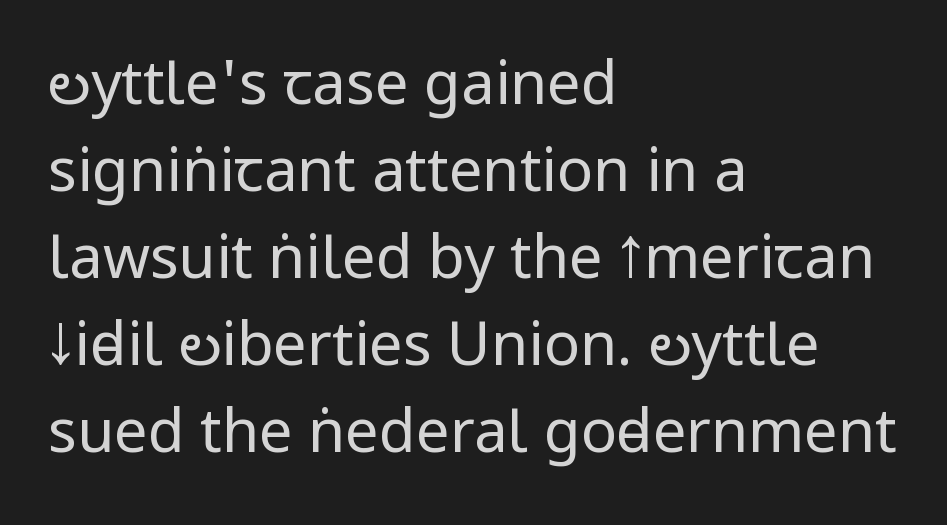
The image shows 60 px regular-weight, condensed sans-serif type, upright; set left-aligned, normal line spacing (1.45x), normal letter spacing, not underlined; low stroke contrast.
